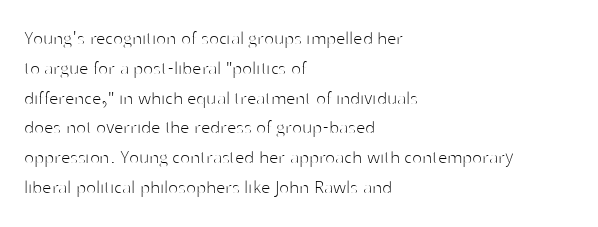
Q: Is the text bold? A: No.
Q: Is the text italic (slanted)? A: No, it is upright.
Q: Is the text underlined? A: No.
Q: How is the paragraph aligned? A: Left-aligned.
Q: Is the spacing between letters normal or unusually wide? A: Normal.
Q: Is the spacing between lines tight, normal or loose? A: Normal.
